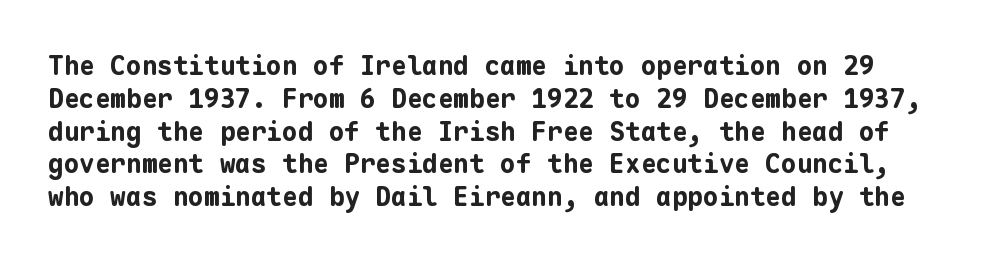
{"italic": "no", "bold": "yes", "underline": "no", "line_spacing": "normal", "line_spacing_ratio": 1.26, "letter_spacing": "normal", "letter_spacing_em": 0.0, "glyph_px": 26}
